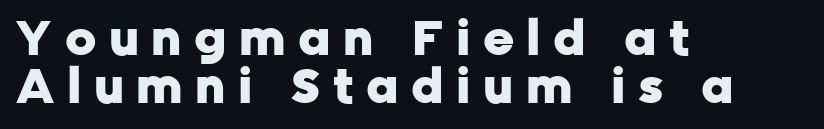
Q: Is the text bold? A: Yes.
Q: Is the text italic (slanted)? A: No, it is upright.
Q: Is the typeface a serif or a sans-serif typeface? A: Sans-serif.
Q: Is the text underlined? A: No.
Q: How is the paragraph aligned? A: Left-aligned.
Q: Is the spacing between letters normal or unusually wide? A: Unusually wide.
Q: Is the spacing between lines tight, normal or loose? A: Tight.
Q: Width (condensed, normal, or wide)? A: Normal.
Q: Stroke contrast? A: Low.
Q: x-height? A: Medium.
Q: Monospaced? A: No.
